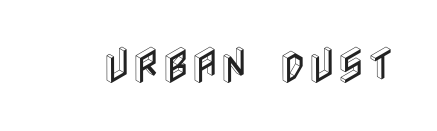
Q: Is the text italic (slanted)? A: No, it is upright.
Q: Is the text underlined? A: No.
Q: Is the spacing between letters normal or unusually wide? A: Normal.
Q: Width (condensed, normal, or wide)? A: Condensed.
Q: x-height? A: Large.
